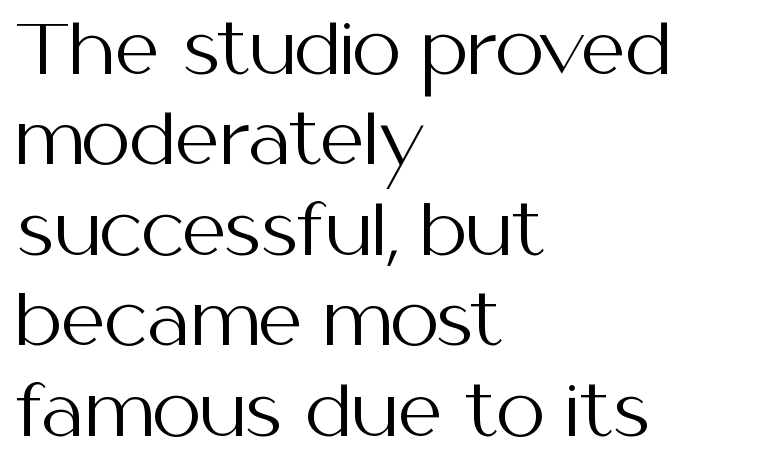
{"serif": "no", "italic": "no", "bold": "no", "weight": "regular", "width": "normal", "stroke_contrast": "medium", "x_height": "medium", "monospaced": "no", "underline": "no", "align": "left", "line_spacing": "normal", "line_spacing_ratio": 1.31, "letter_spacing": "normal", "letter_spacing_em": 0.0, "glyph_px": 69}
